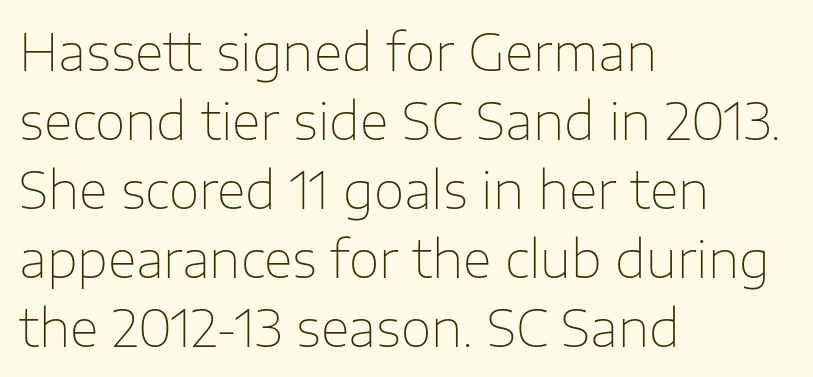
The image shows 50 px thin sans-serif type, upright; set left-aligned, normal line spacing (1.38x), normal letter spacing, not underlined; low stroke contrast and a medium x-height.
